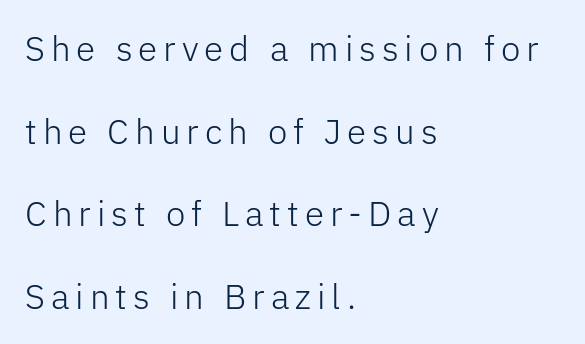
Q: Is the text bold? A: No.
Q: Is the text italic (slanted)? A: No, it is upright.
Q: Is the typeface a serif or a sans-serif typeface? A: Sans-serif.
Q: Is the text underlined? A: No.
Q: How is the paragraph aligned? A: Left-aligned.
Q: Is the spacing between lines tight, normal or loose? A: Loose.
Q: Width (condensed, normal, or wide)? A: Normal.
Q: Stroke contrast? A: Low.
Q: x-height? A: Medium.
Q: Monospaced? A: No.
